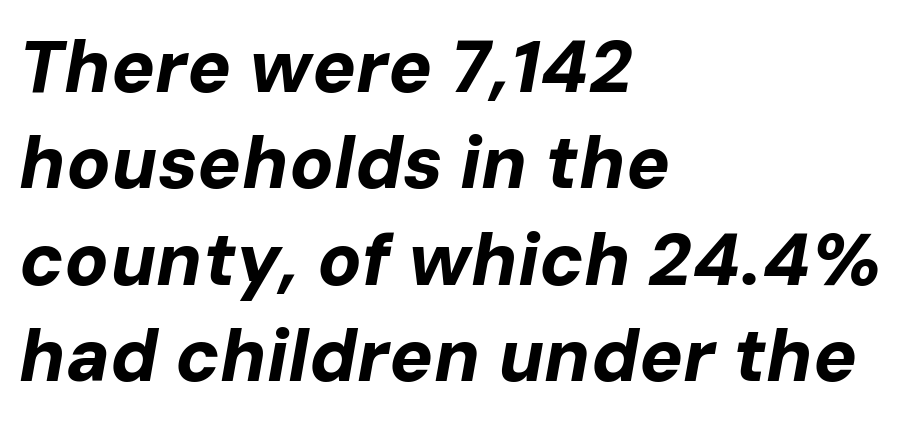
{"italic": "yes", "lean": "right", "slant_degrees": 10, "bold": "yes", "weight": "bold", "width": "normal", "stroke_contrast": "low", "x_height": "medium", "monospaced": "no", "underline": "no", "align": "left", "line_spacing": "normal", "line_spacing_ratio": 1.32, "letter_spacing": "normal", "letter_spacing_em": 0.0, "glyph_px": 73}
